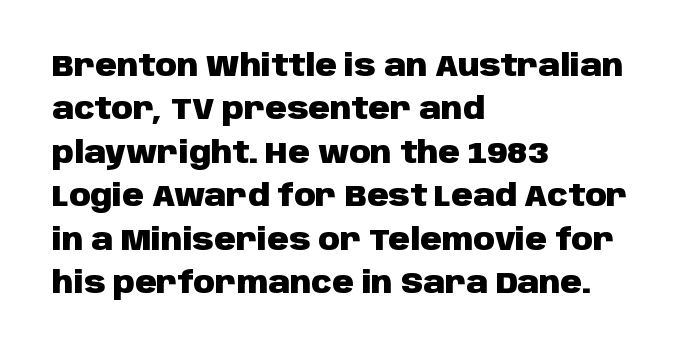
The image shows 30 px heavy sans-serif type, upright; set left-aligned, normal line spacing (1.45x), normal letter spacing, not underlined; low stroke contrast and a large x-height.
